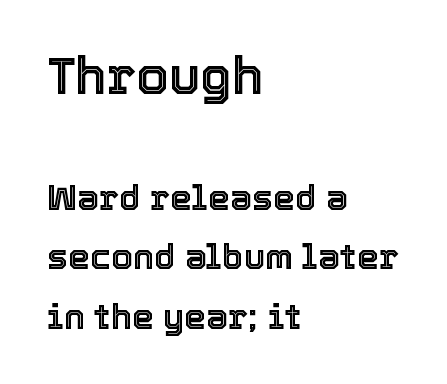
Do the characters align in a grid? No, the font is proportional. Character size in the leading block exceeds that of the trailing block. Letter spacing: default. Typeset ragged right — the left edge is the straight one. Every character sits straight up, as roman type does.
